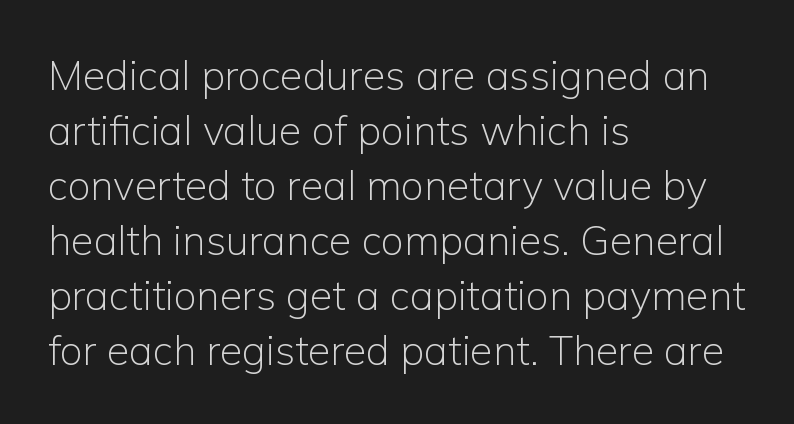
Q: Is the text bold? A: No.
Q: Is the text italic (slanted)? A: No, it is upright.
Q: Is the typeface a serif or a sans-serif typeface? A: Sans-serif.
Q: Is the text underlined? A: No.
Q: How is the paragraph aligned? A: Left-aligned.
Q: Is the spacing between letters normal or unusually wide? A: Normal.
Q: Is the spacing between lines tight, normal or loose? A: Normal.
Q: Width (condensed, normal, or wide)? A: Normal.
Q: Stroke contrast? A: Low.
Q: x-height? A: Medium.
Q: Monospaced? A: No.
